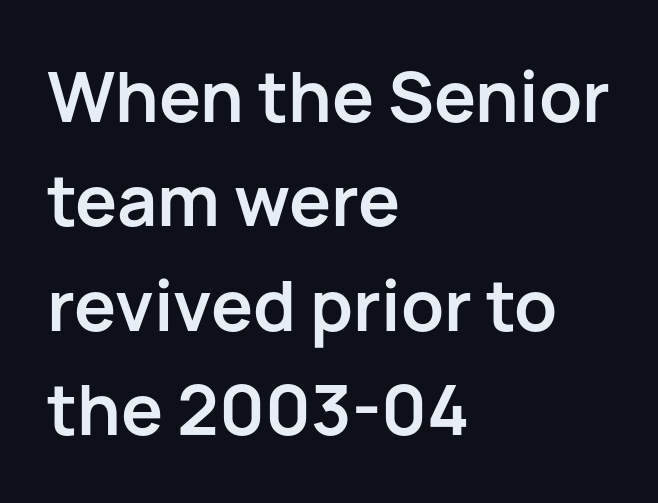
{"serif": "no", "italic": "no", "bold": "yes", "weight": "semibold", "width": "normal", "stroke_contrast": "low", "x_height": "medium", "monospaced": "no", "underline": "no", "align": "left", "line_spacing": "normal", "line_spacing_ratio": 1.49, "letter_spacing": "normal", "letter_spacing_em": 0.0, "glyph_px": 70}
